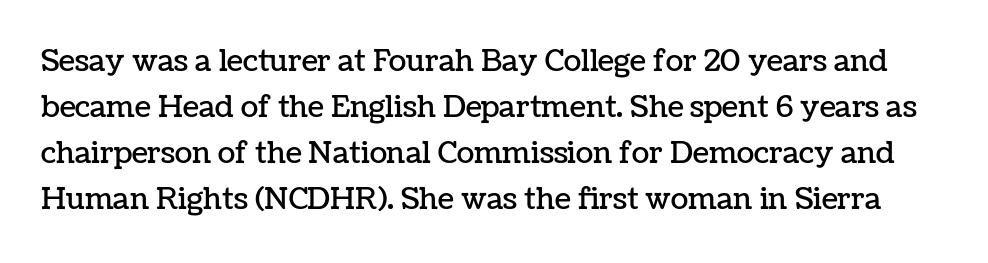
Q: Is the text italic (slanted)? A: No, it is upright.
Q: Is the text underlined? A: No.
Q: Is the spacing between letters normal or unusually wide? A: Normal.
Q: Is the spacing between lines tight, normal or loose? A: Normal.
Q: Width (condensed, normal, or wide)? A: Normal.
Q: Stroke contrast? A: Low.
Q: x-height? A: Medium.
Q: Monospaced? A: No.
